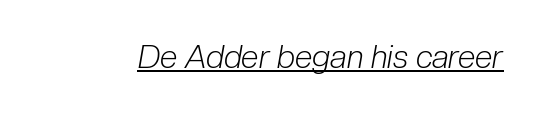
Q: Is the text bold? A: No.
Q: Is the text italic (slanted)? A: Yes, it leans right by about 10 degrees.
Q: Is the text underlined? A: Yes.
Q: Is the spacing between letters normal or unusually wide? A: Normal.
Q: Width (condensed, normal, or wide)? A: Condensed.
Q: Stroke contrast? A: Low.
Q: x-height? A: Medium.
Q: Monospaced? A: No.
